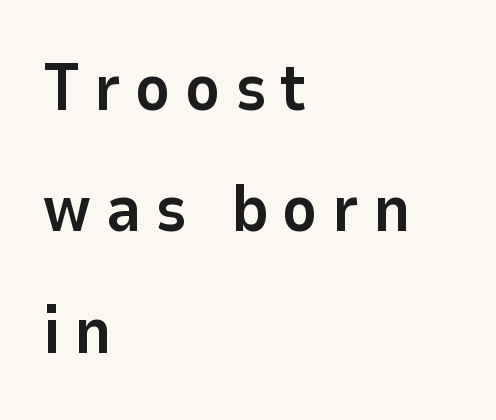
The string is rendered with underlining switched off. Substantial extra tracking has been applied to these lines. The face used here is proportionally spaced, like ordinary book or web type. Alignment: flush left. This sample uses an upright cut, with every glyph sitting square on the baseline. No feet cap the strokes, marking this as sans-serif type.
